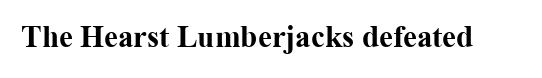
The image shows 31 px bold serif type, upright; set normal letter spacing, not underlined; medium stroke contrast and a medium x-height.
